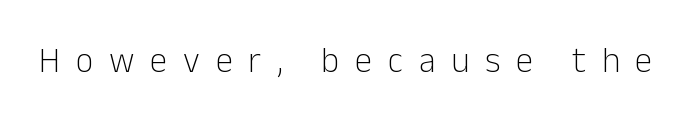
You can tell from the bare stems that sans-serif type was used. Varying glyph widths throughout — classic text-font behaviour. Inter-character spacing is expanded well beyond the font's built-in metrics. Every character sits straight up, as roman type does. Beneath every word, the page is bare.
